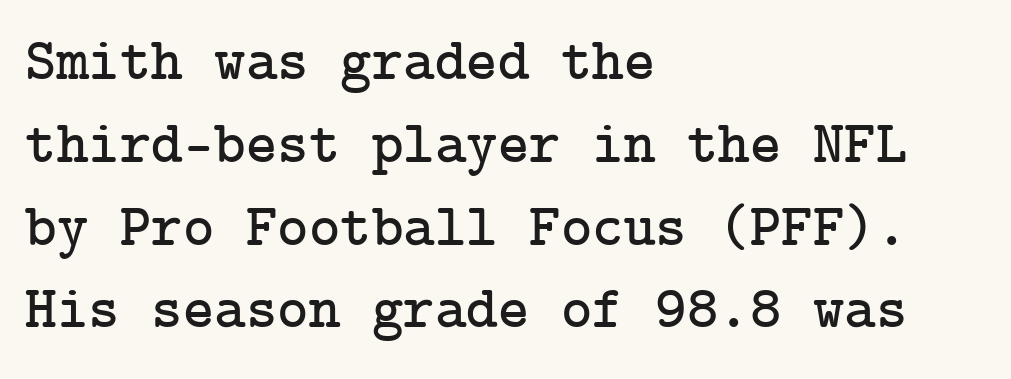
Q: Is the text italic (slanted)? A: No, it is upright.
Q: Is the typeface a serif or a sans-serif typeface? A: Serif.
Q: Is the text underlined? A: No.
Q: How is the paragraph aligned? A: Left-aligned.
Q: Is the spacing between letters normal or unusually wide? A: Normal.
Q: Is the spacing between lines tight, normal or loose? A: Normal.
Q: Width (condensed, normal, or wide)? A: Normal.
Q: Stroke contrast? A: Low.
Q: x-height? A: Medium.
